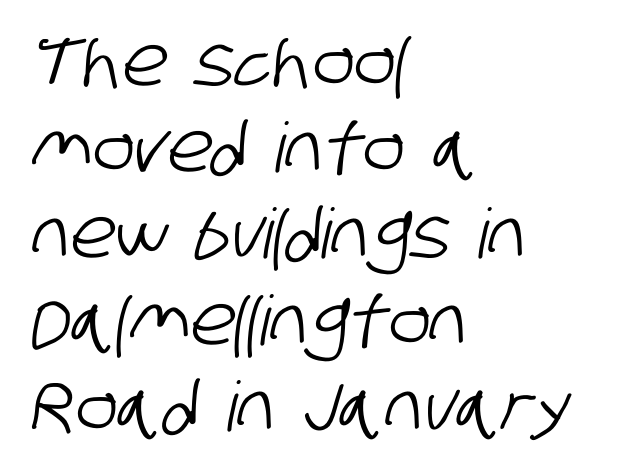
{"serif": "no", "width": "condensed", "stroke_contrast": "low", "x_height": "large", "monospaced": "no", "underline": "no", "align": "left", "line_spacing": "normal", "line_spacing_ratio": 1.25, "letter_spacing": "normal", "letter_spacing_em": 0.0, "glyph_px": 69}
